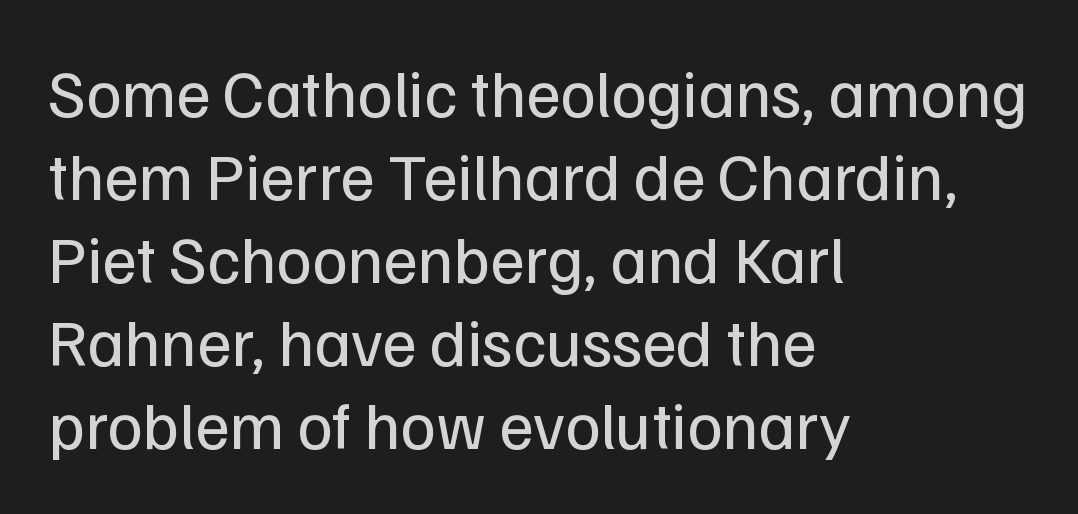
{"serif": "no", "italic": "no", "bold": "no", "weight": "regular", "width": "normal", "stroke_contrast": "low", "x_height": "medium", "monospaced": "no", "underline": "no", "align": "left", "line_spacing_ratio": 1.24, "letter_spacing": "normal", "letter_spacing_em": 0.0, "glyph_px": 67}
